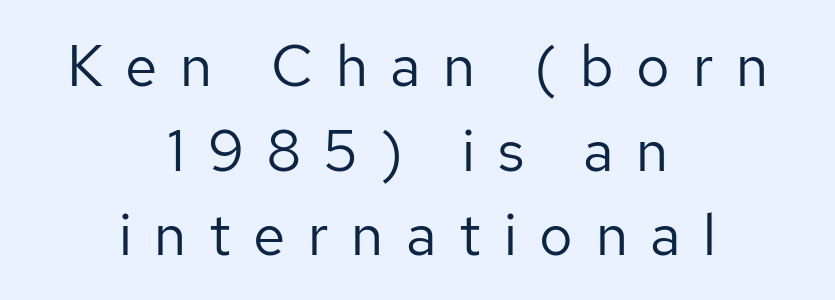
This is roman type, the default non-slanted kind. Serifs: no, the terminals of the letterforms are clean. Do the characters align in a grid? No, the font is proportional. Each stroke keeps to a modest, everyday thickness or less. Interline gaps are of average width in this sample. Has an underline been added? It has not.
